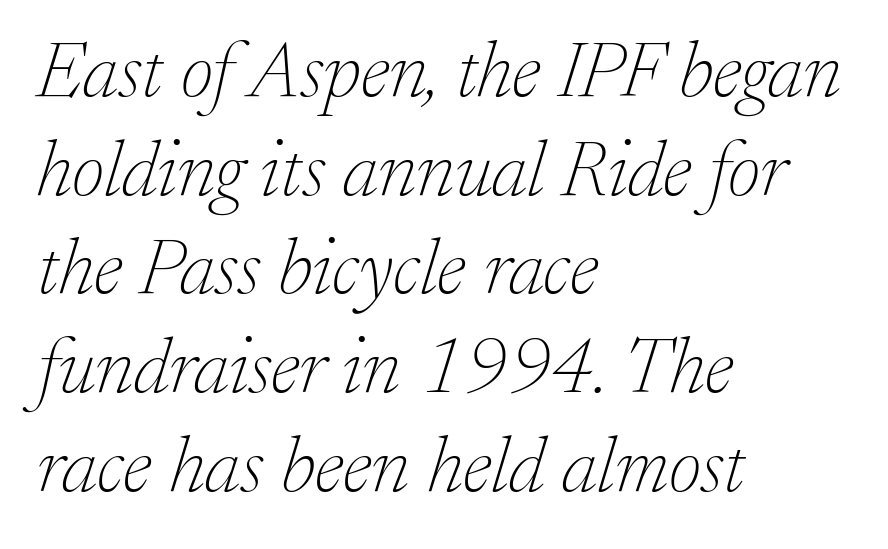
Q: Is the text bold? A: No.
Q: Is the text italic (slanted)? A: Yes, it leans right by about 17 degrees.
Q: Is the typeface a serif or a sans-serif typeface? A: Serif.
Q: Is the text underlined? A: No.
Q: How is the paragraph aligned? A: Left-aligned.
Q: Is the spacing between letters normal or unusually wide? A: Normal.
Q: Is the spacing between lines tight, normal or loose? A: Normal.
Q: Width (condensed, normal, or wide)? A: Normal.
Q: Stroke contrast? A: Low.
Q: x-height? A: Medium.
Q: Monospaced? A: No.
